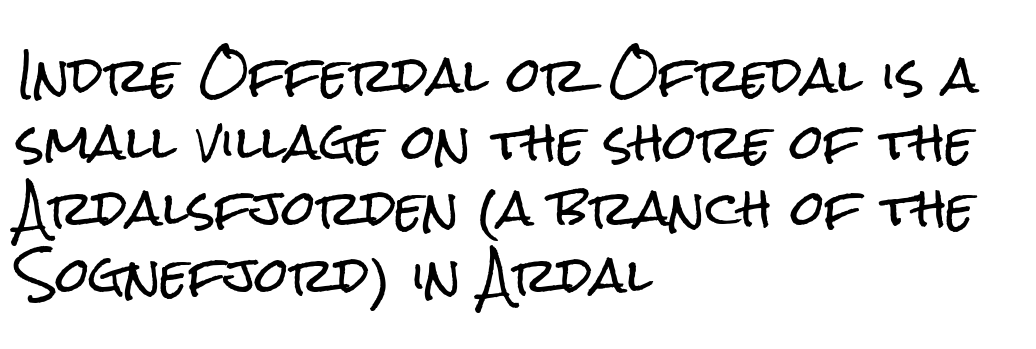
The image shows 48 px condensed sans-serif type, upright; set left-aligned, normal line spacing (1.39x), normal letter spacing, not underlined; low stroke contrast and a medium x-height.
